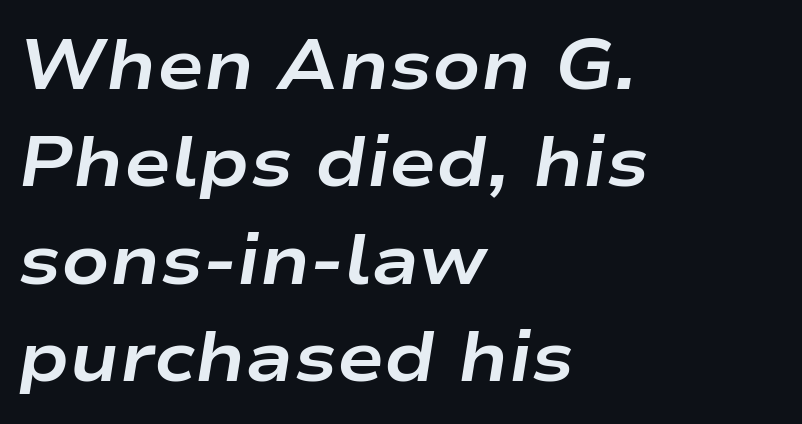
The image shows 70 px bold, wide type, italic (leaning right); set left-aligned, normal line spacing (1.39x), normal letter spacing, not underlined; low stroke contrast and a medium x-height.
